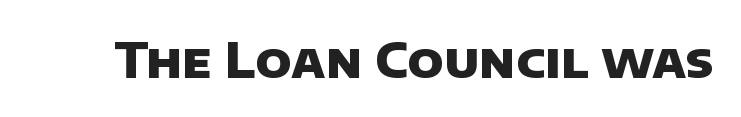
Q: Is the text bold? A: Yes.
Q: Is the typeface a serif or a sans-serif typeface? A: Sans-serif.
Q: Is the text underlined? A: No.
Q: Is the spacing between letters normal or unusually wide? A: Normal.
Q: Width (condensed, normal, or wide)? A: Normal.
Q: Stroke contrast? A: Low.
Q: x-height? A: Large.
Q: Monospaced? A: No.
